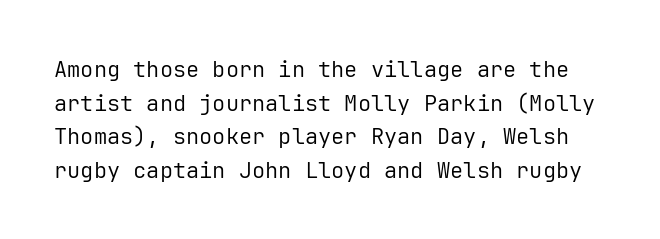
A bare baseline throughout the passage. Compared with typical paragraphs, the rows here are spaced about the same. Letter spacing: default. The lettering stays uniformly vertical, giving the passage a roman look. Each stroke keeps to a modest, everyday thickness or less.
